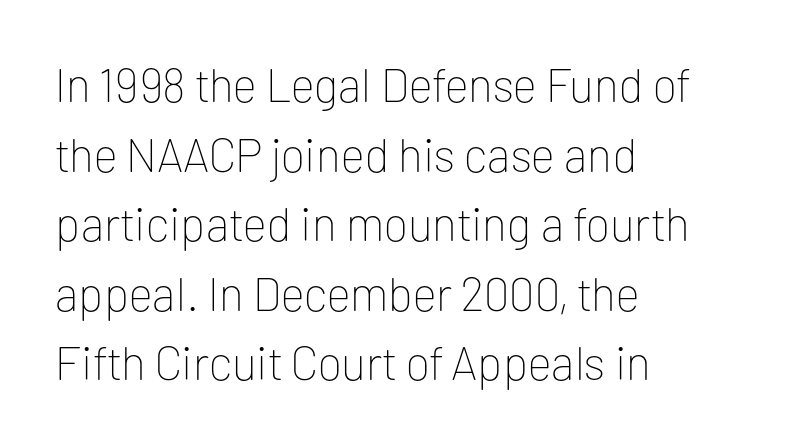
The image shows 47 px thin sans-serif type, upright; set left-aligned, normal line spacing (1.48x), normal letter spacing, not underlined; low stroke contrast and a medium x-height.
